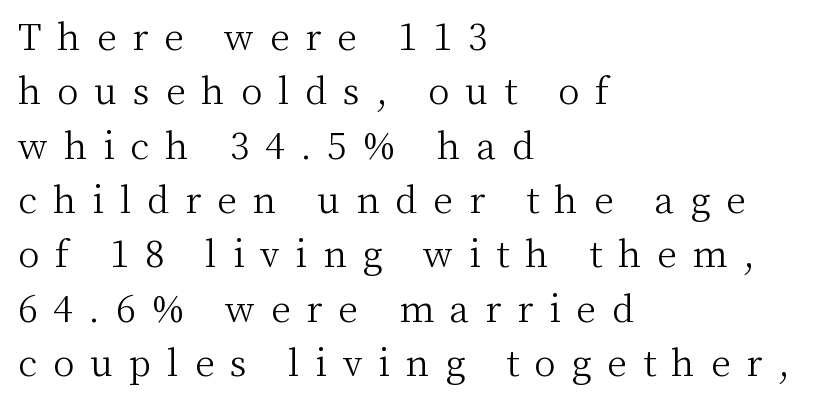
Q: Is the text bold? A: No.
Q: Is the text italic (slanted)? A: No, it is upright.
Q: Is the typeface a serif or a sans-serif typeface? A: Serif.
Q: Is the text underlined? A: No.
Q: How is the paragraph aligned? A: Left-aligned.
Q: Is the spacing between letters normal or unusually wide? A: Unusually wide.
Q: Is the spacing between lines tight, normal or loose? A: Normal.
Q: Width (condensed, normal, or wide)? A: Normal.
Q: Stroke contrast? A: Medium.
Q: x-height? A: Medium.
Q: Monospaced? A: No.
